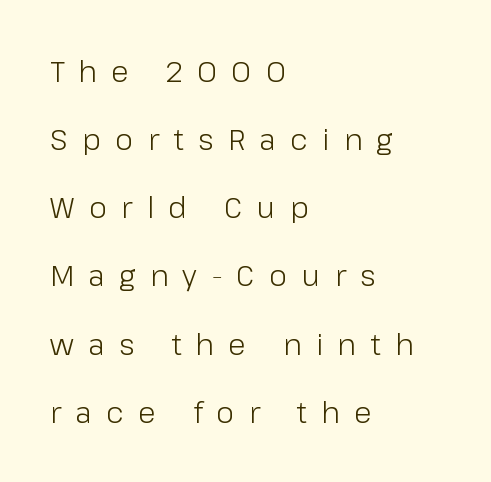
The horizontal fit of the characters is loose and conspicuously gappy. Look at the bottom of the vertical strokes: they stop flat, with no serifs. Weight: in the light-to-regular range. In terms of posture, this sample is upright. The face used here is proportionally spaced, like ordinary book or web type.
